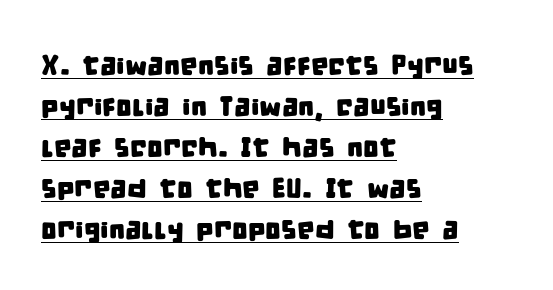
The image shows 28 px condensed sans-serif type; set left-aligned, normal line spacing (1.46x), normal letter spacing, underlined; low stroke contrast and a large x-height.
